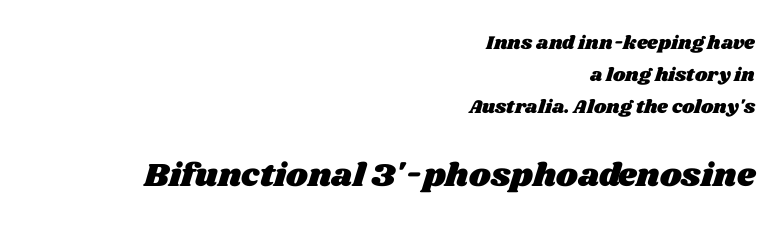
{"width": "wide", "stroke_contrast": "medium", "x_height": "large", "monospaced": "no", "underline": "no", "align": "right", "line_spacing": "normal", "line_spacing_ratio": 1.69, "letter_spacing": "normal", "letter_spacing_em": 0.0, "larger_block": "second", "size_ratio": 1.74, "glyph_px": 33}
